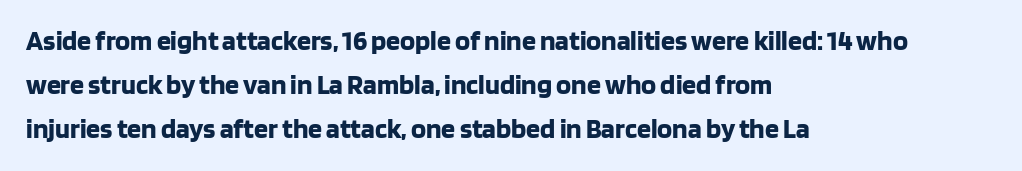
The image shows 28 px bold sans-serif type, upright; set left-aligned, normal line spacing (1.57x), normal letter spacing, not underlined; low stroke contrast and a large x-height.
